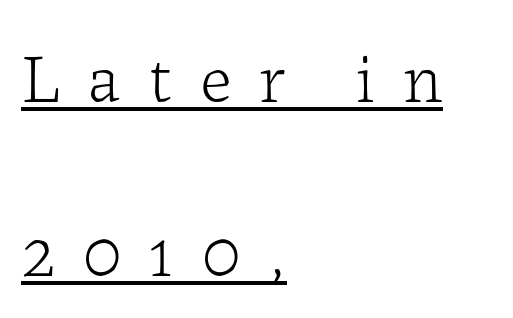
{"serif": "yes", "italic": "no", "bold": "no", "weight": "light", "width": "normal", "stroke_contrast": "low", "x_height": "medium", "monospaced": "no", "underline": "yes", "align": "left", "line_spacing": "loose", "line_spacing_ratio": 2.48, "letter_spacing": "wide", "letter_spacing_em": 0.4, "glyph_px": 70}
